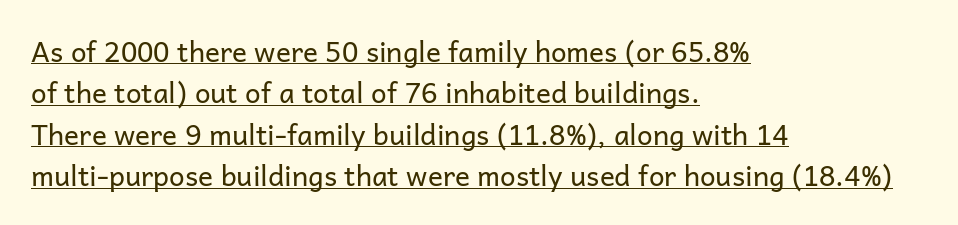
Q: Is the text bold? A: No.
Q: Is the text italic (slanted)? A: No, it is upright.
Q: Is the typeface a serif or a sans-serif typeface? A: Sans-serif.
Q: Is the text underlined? A: Yes.
Q: How is the paragraph aligned? A: Left-aligned.
Q: Is the spacing between letters normal or unusually wide? A: Normal.
Q: Is the spacing between lines tight, normal or loose? A: Normal.
Q: Width (condensed, normal, or wide)? A: Normal.
Q: Stroke contrast? A: Low.
Q: x-height? A: Medium.
Q: Monospaced? A: No.
